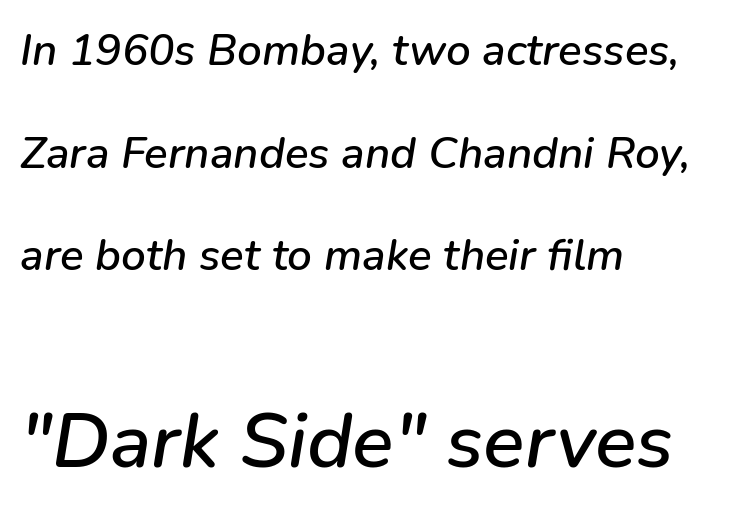
Vertical spacing — loose. The axis of the letterforms is tilted away from vertical. Each letter keeps its own natural width here, so spacing adapts to shape. Has an underline been added? It has not. The compositor pushed each line to the left boundary. The tracking reads as untouched default to a designer's eye.
